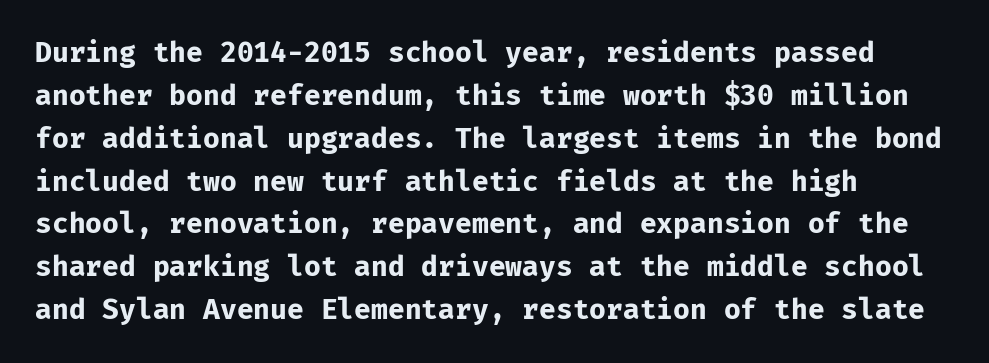
These lines sit exactly where default settings would place them. Stroke terminals: plain, sans-serif. Italic: no, the glyphs are upright roman. The passage shown is not underscored anywhere.
